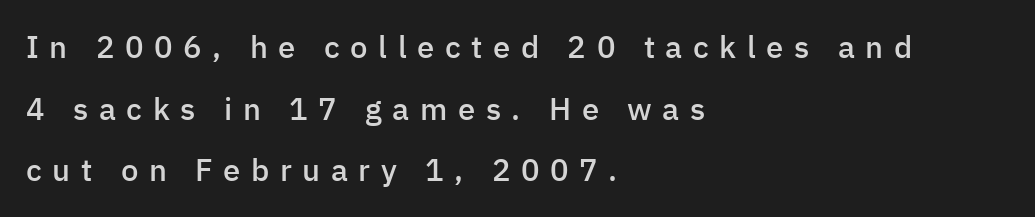
Underlining? Definitely not there. Spacing verdict: proportional, widths tailored to each character. When letters stand straight like this, we call the style roman or upright. Weight: semibold (demi). This is sans-serif lettering, the kind often seen on screens and signage.
